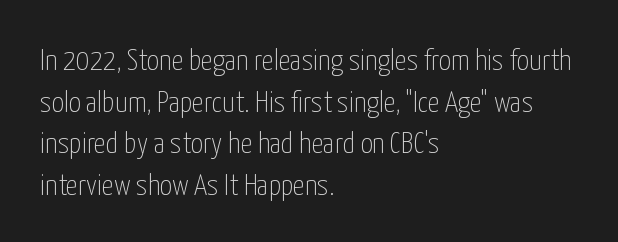
{"serif": "no", "italic": "no", "bold": "no", "weight": "thin", "width": "condensed", "stroke_contrast": "low", "x_height": "medium", "monospaced": "no", "underline": "no", "align": "left", "line_spacing": "normal", "line_spacing_ratio": 1.39, "letter_spacing": "normal", "letter_spacing_em": 0.0, "glyph_px": 30}
